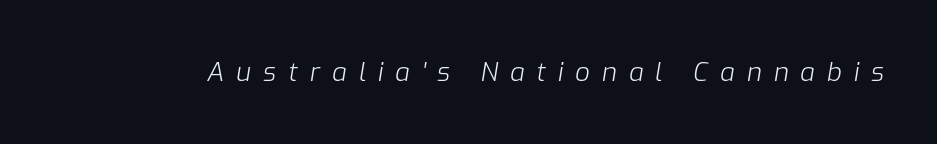
The image shows 26 px text type, italic (leaning right); set unusually wide letter spacing (+0.46 em), not underlined.
